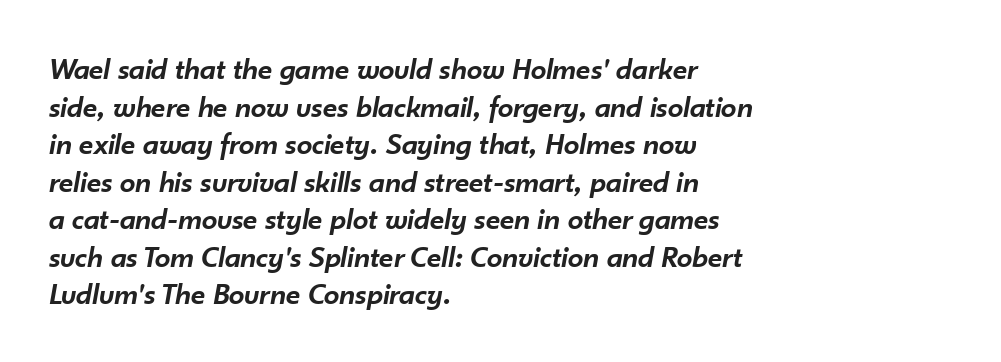
Do the characters align in a grid? No, the font is proportional. The letters are slanted; this is an italic face. The zone under the glyphs is completely vacant. Look at the stroke-to-counter ratio: somewhat heavy, a semibold.
